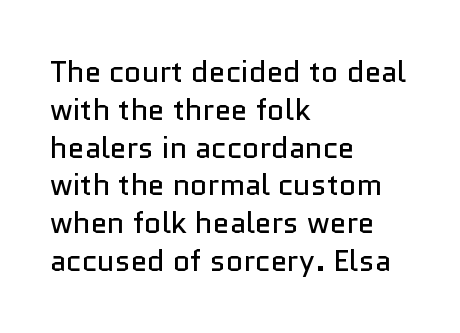
Letters have the restrained weight of plain body copy at most. Characters follow at the spacing the type designer built in. Honestly, there is no underline to notice here at all. The typesetter chose a ragged-right arrangement here. Character widths vary here, with narrow letters taking less room than wide ones. Normally led — the rows are evenly, conventionally spaced.
